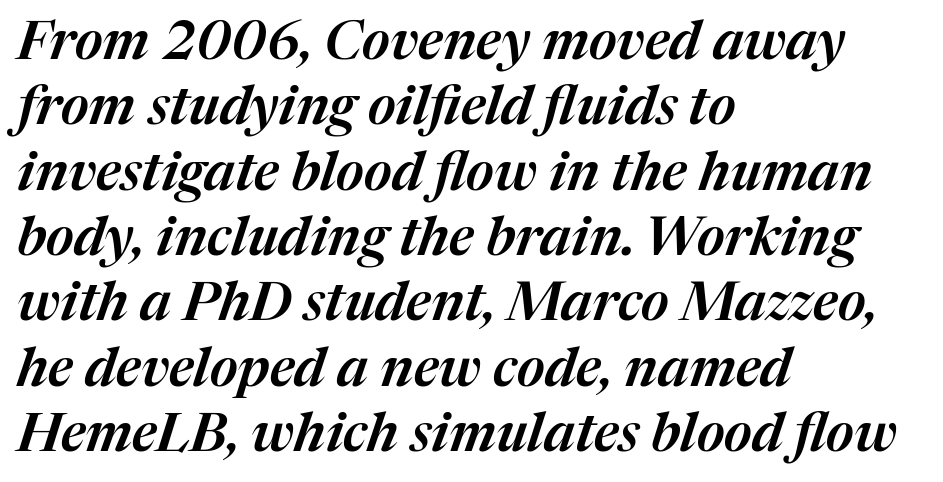
The image shows 54 px text type, italic (leaning right); set left-aligned, line spacing 1.21x, normal letter spacing, not underlined; medium stroke contrast and a medium x-height.
